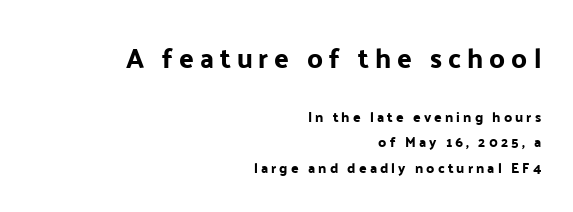
Every character sits straight up, as roman type does. A student would call this right alignment; a typographer would say flush right, rag left. Descenders hang freely into open space. Students, note that the glyphs here are deliberately spaced far apart. Bigger letters appear in the top chunk; the bottom chunk is reduced.
